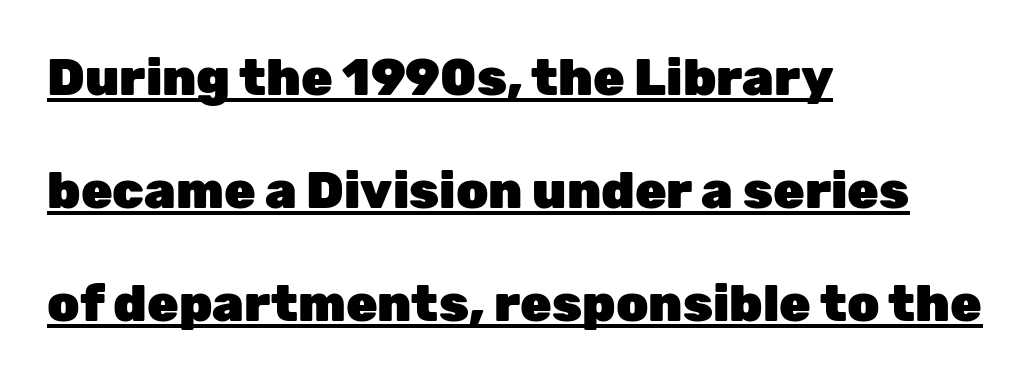
The image shows 51 px heavy sans-serif type, upright; set left-aligned, loose line spacing (2.22x), normal letter spacing, underlined; low stroke contrast and a medium x-height.
